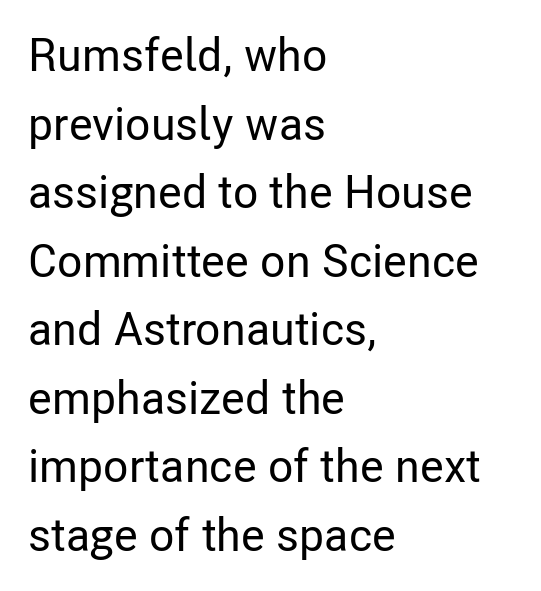
{"serif": "no", "italic": "no", "width": "condensed", "stroke_contrast": "low", "x_height": "medium", "monospaced": "no", "underline": "no", "align": "left", "line_spacing": "normal", "line_spacing_ratio": 1.49, "letter_spacing": "normal", "letter_spacing_em": 0.0, "glyph_px": 46}
